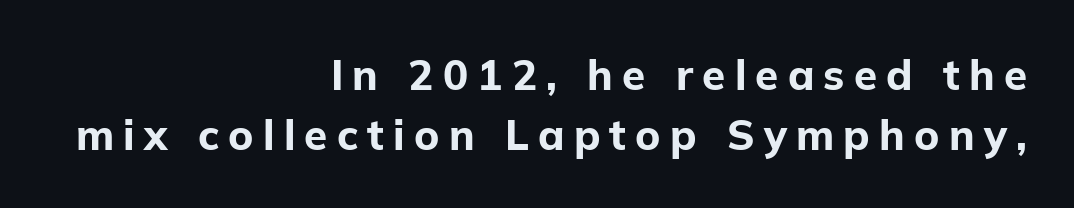
The image shows 42 px bold sans-serif type, upright; set right-aligned, normal line spacing (1.42x), unusually wide letter spacing (+0.22 em), not underlined; low stroke contrast and a medium x-height.
